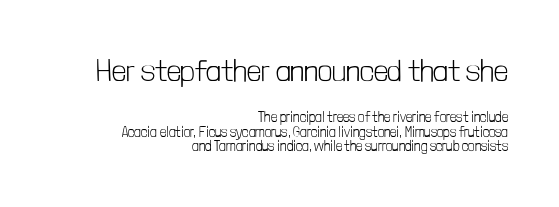
The earlier block is typeset at a bigger size than the later block. Honestly, the letter spacing is just normal — you wouldn't notice it. Honestly, the rows look squashed on top of each other. You could not count columns in this text — the font is proportionally spaced. The weight tops out at a normal text grade. Nope, not italic — everything's standing straight.
